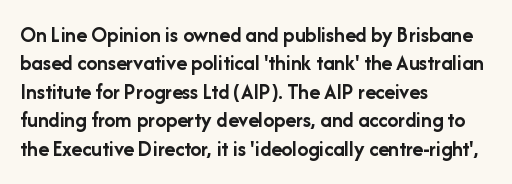
Q: Is the text bold? A: Yes.
Q: Is the text italic (slanted)? A: No, it is upright.
Q: Is the text underlined? A: No.
Q: How is the paragraph aligned? A: Left-aligned.
Q: Is the spacing between letters normal or unusually wide? A: Normal.
Q: Is the spacing between lines tight, normal or loose? A: Normal.
